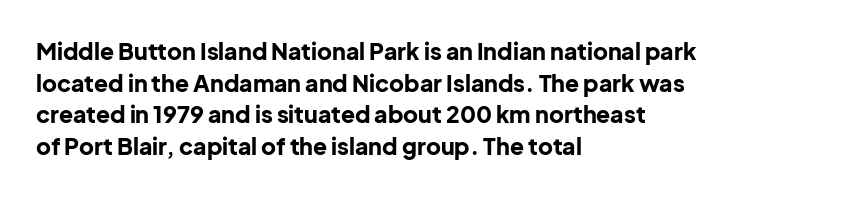
{"italic": "no", "bold": "yes", "underline": "no", "align": "left", "line_spacing": "normal", "line_spacing_ratio": 1.38, "letter_spacing": "normal", "letter_spacing_em": 0.0, "glyph_px": 23}
